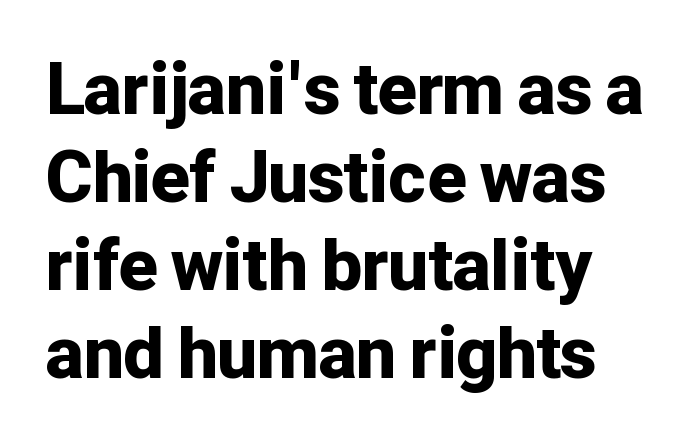
{"serif": "no", "italic": "no", "bold": "yes", "weight": "bold", "width": "normal", "stroke_contrast": "low", "x_height": "medium", "monospaced": "no", "underline": "no", "line_spacing_ratio": 1.24, "letter_spacing": "normal", "letter_spacing_em": 0.0, "glyph_px": 71}
